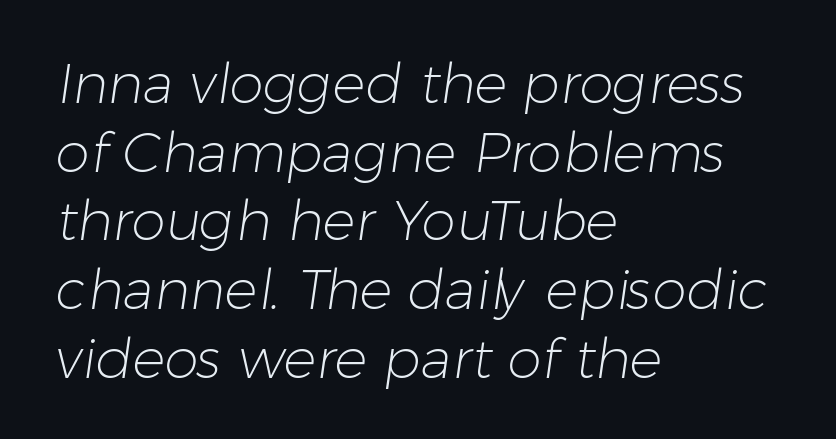
Q: Is the text bold? A: No.
Q: Is the typeface a serif or a sans-serif typeface? A: Sans-serif.
Q: Is the text underlined? A: No.
Q: How is the paragraph aligned? A: Left-aligned.
Q: Is the spacing between letters normal or unusually wide? A: Normal.
Q: Is the spacing between lines tight, normal or loose? A: Normal.
Q: Width (condensed, normal, or wide)? A: Normal.
Q: Stroke contrast? A: Low.
Q: x-height? A: Medium.
Q: Monospaced? A: No.
